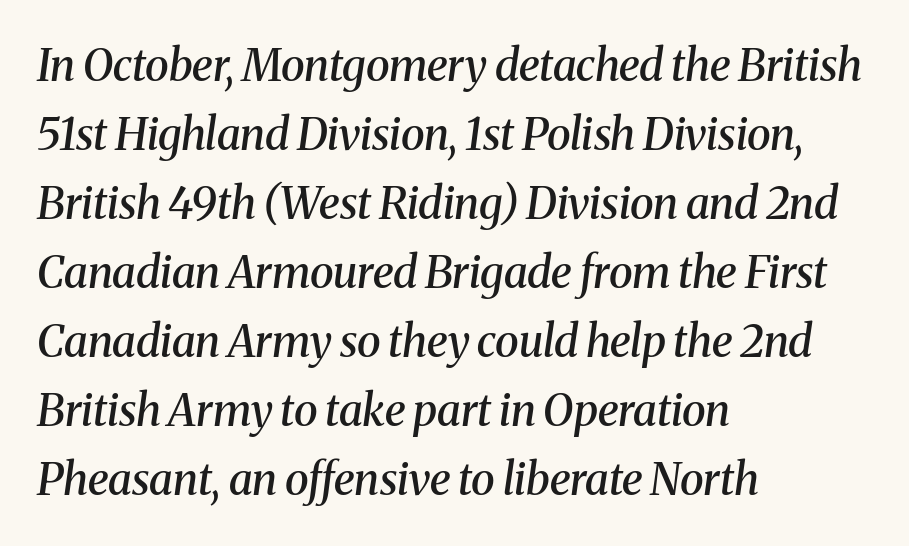
The image shows 44 px semibold serif type, italic (leaning right); set left-aligned, normal line spacing (1.57x), normal letter spacing, not underlined; medium stroke contrast and a medium x-height.
